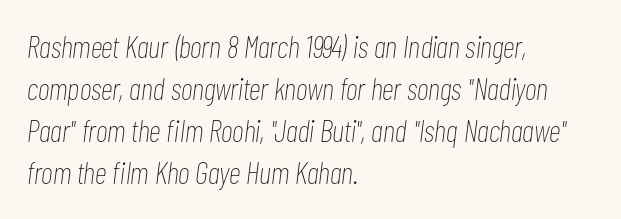
The image shows 31 px thin, condensed type, italic (leaning right); set left-aligned, normal line spacing (1.36x), normal letter spacing, not underlined; low stroke contrast and a medium x-height.
